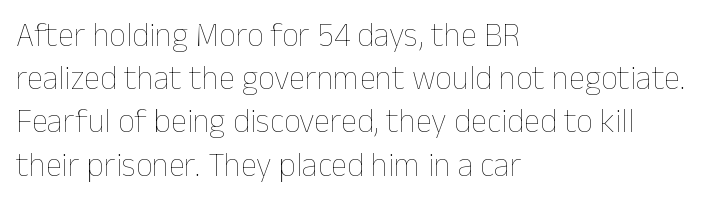
The specimen reads as upright at a glance. The rendering anchors every line to the left-hand side. The characters are drawn with everyday or finer stroke widths. Compared with typical paragraphs, the rows here are spaced about the same.
